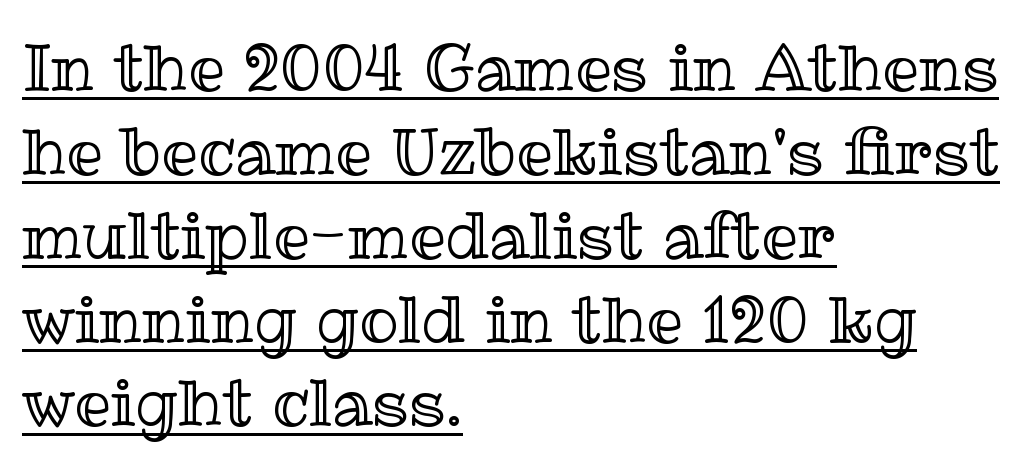
{"italic": "no", "width": "normal", "x_height": "medium", "monospaced": "no", "underline": "yes", "align": "left", "line_spacing": "normal", "line_spacing_ratio": 1.29, "letter_spacing": "normal", "letter_spacing_em": 0.0, "glyph_px": 65}
